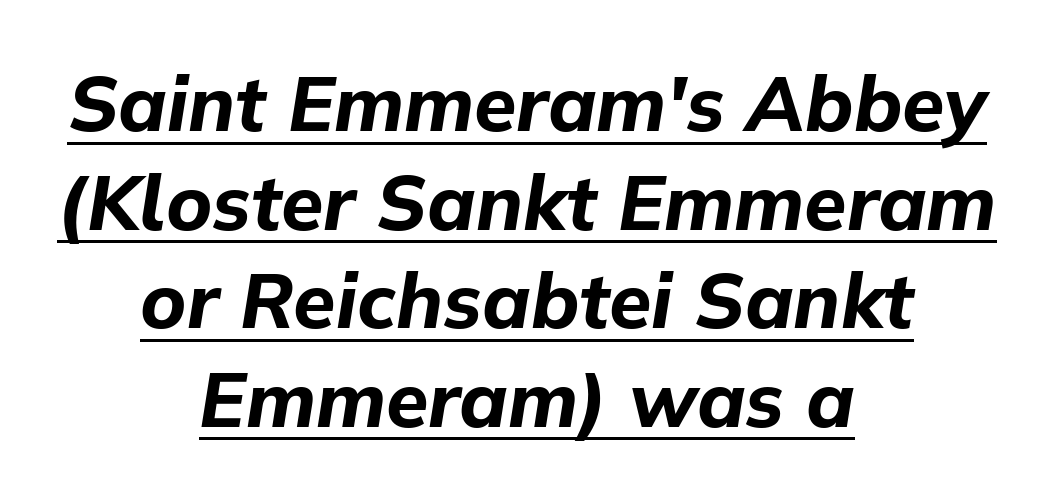
Q: Is the text bold? A: Yes.
Q: Is the text italic (slanted)? A: Yes, it leans right by about 9 degrees.
Q: Is the text underlined? A: Yes.
Q: How is the paragraph aligned? A: Centered.
Q: Is the spacing between letters normal or unusually wide? A: Normal.
Q: Is the spacing between lines tight, normal or loose? A: Normal.
Q: Width (condensed, normal, or wide)? A: Normal.
Q: Stroke contrast? A: Low.
Q: x-height? A: Medium.
Q: Monospaced? A: No.
